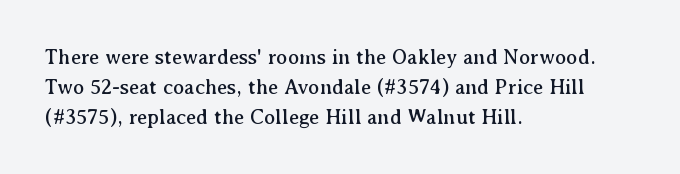
Q: Is the text italic (slanted)? A: No, it is upright.
Q: Is the text underlined? A: No.
Q: How is the paragraph aligned? A: Left-aligned.
Q: Is the spacing between letters normal or unusually wide? A: Normal.
Q: Is the spacing between lines tight, normal or loose? A: Normal.
